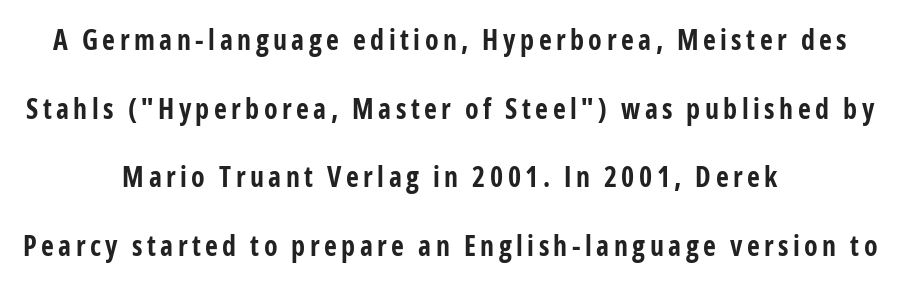
Does the type have serifs? No, each stem ends abruptly. The specimen omits any rule beneath the text block's lines. A student would call this center alignment; a typographer would say set centered. Varying glyph widths throughout — classic text-font behaviour. The block of text is sparse from top to bottom, with ample space between rows. Posture: vertical.
